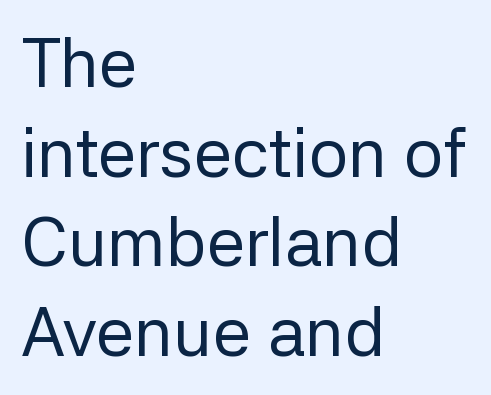
{"serif": "no", "italic": "no", "bold": "no", "weight": "regular", "width": "normal", "stroke_contrast": "low", "x_height": "medium", "monospaced": "no", "underline": "no", "align": "left", "line_spacing": "normal", "line_spacing_ratio": 1.3, "letter_spacing": "normal", "letter_spacing_em": 0.0, "glyph_px": 69}
